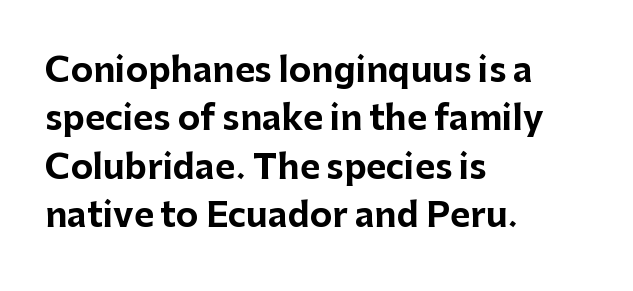
{"serif": "no", "italic": "no", "bold": "yes", "weight": "bold", "width": "normal", "stroke_contrast": "low", "x_height": "medium", "monospaced": "no", "underline": "no", "align": "left", "line_spacing": "normal", "line_spacing_ratio": 1.42, "letter_spacing": "normal", "letter_spacing_em": 0.0, "glyph_px": 34}
